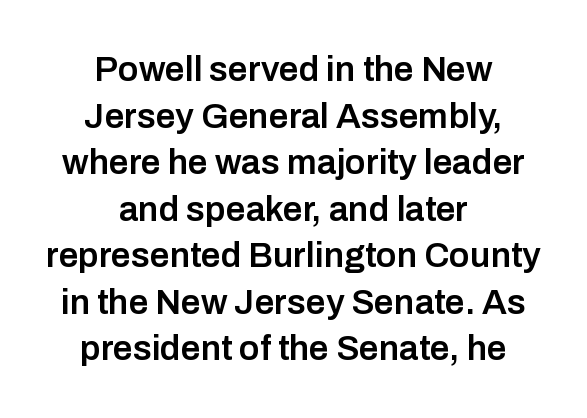
Q: Is the text bold? A: Semi-bold.
Q: Is the text italic (slanted)? A: No, it is upright.
Q: Is the typeface a serif or a sans-serif typeface? A: Sans-serif.
Q: Is the text underlined? A: No.
Q: How is the paragraph aligned? A: Centered.
Q: Is the spacing between letters normal or unusually wide? A: Normal.
Q: Is the spacing between lines tight, normal or loose? A: Normal.
Q: Width (condensed, normal, or wide)? A: Normal.
Q: Stroke contrast? A: Low.
Q: x-height? A: Medium.
Q: Monospaced? A: No.
